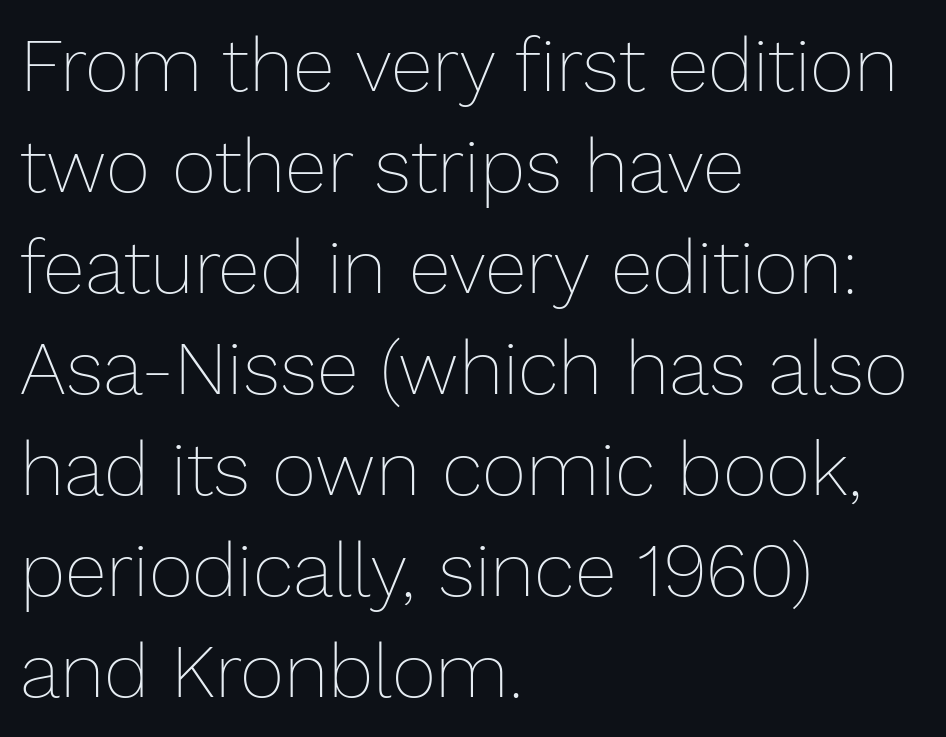
{"italic": "no", "bold": "no", "weight": "thin", "width": "normal", "stroke_contrast": "low", "x_height": "medium", "monospaced": "no", "underline": "no", "align": "left", "line_spacing": "normal", "line_spacing_ratio": 1.33, "letter_spacing": "normal", "letter_spacing_em": 0.0, "glyph_px": 76}
